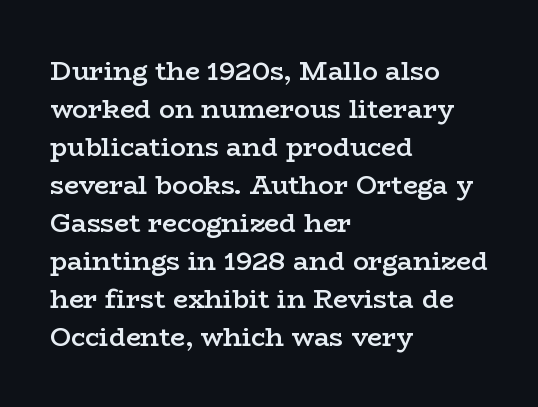
{"italic": "no", "bold": "semi", "underline": "no", "align": "left", "line_spacing": "normal", "line_spacing_ratio": 1.46, "letter_spacing": "normal", "letter_spacing_em": 0.0, "glyph_px": 26}
